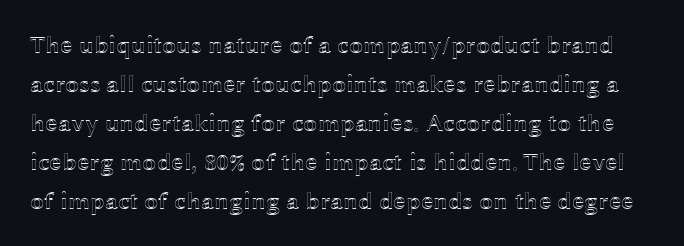
The image shows 25 px text type, upright; set normal line spacing (1.56x), normal letter spacing, not underlined.
